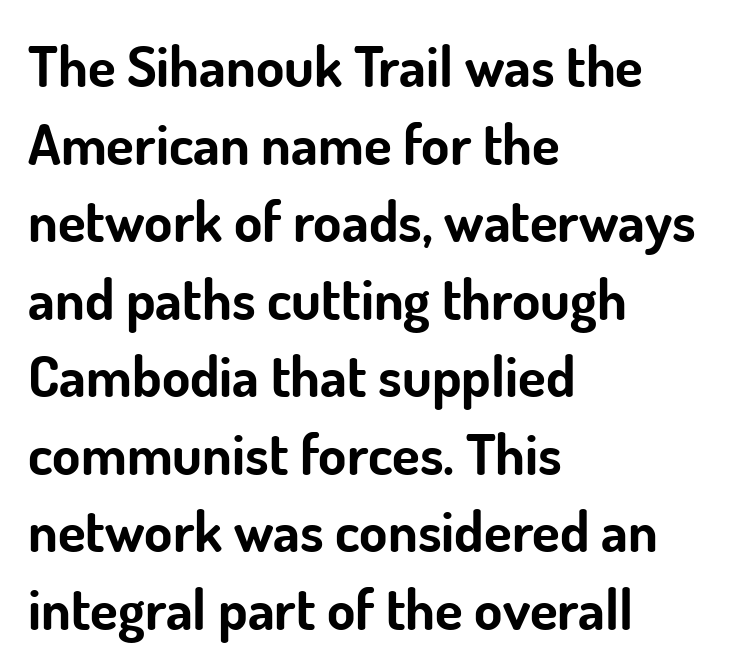
Q: Is the text bold? A: Yes.
Q: Is the text italic (slanted)? A: No, it is upright.
Q: Is the typeface a serif or a sans-serif typeface? A: Sans-serif.
Q: Is the text underlined? A: No.
Q: How is the paragraph aligned? A: Left-aligned.
Q: Is the spacing between letters normal or unusually wide? A: Normal.
Q: Is the spacing between lines tight, normal or loose? A: Normal.
Q: Width (condensed, normal, or wide)? A: Normal.
Q: Stroke contrast? A: Low.
Q: x-height? A: Small.
Q: Monospaced? A: No.
